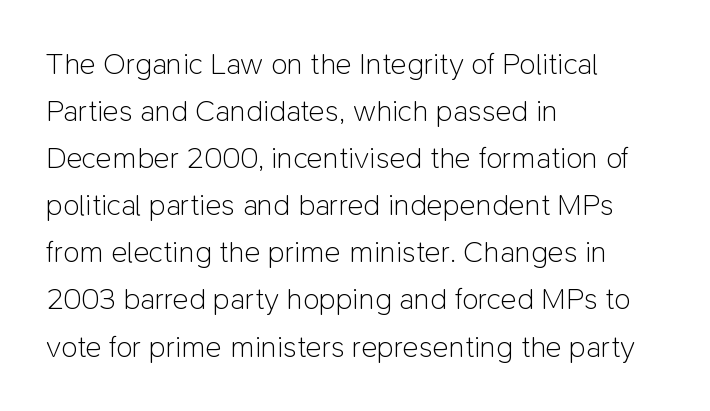
A roman cut, with each character standing at attention. Here the designer chose a conventional face with non-uniform glyph widths. Plain, unruled lines of type. The block of text has a typical density, with ordinary space between rows. The face used here is a sans, in the tradition of grotesques and geometrics. Line starts are locked; line ends wander.
